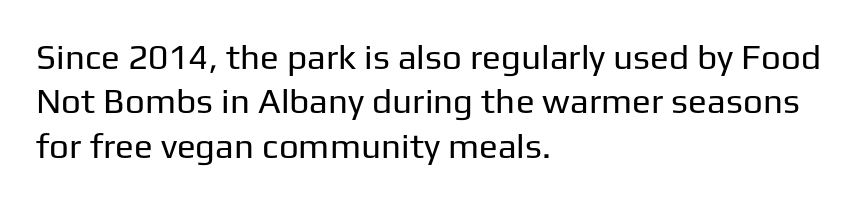
Here the designer chose a conventional face with non-uniform glyph widths. Letters rest on an invisible, unmarked baseline. Words appear dense and cohesive because spacing is normal. The glyphs in this specimen are sans serif.
